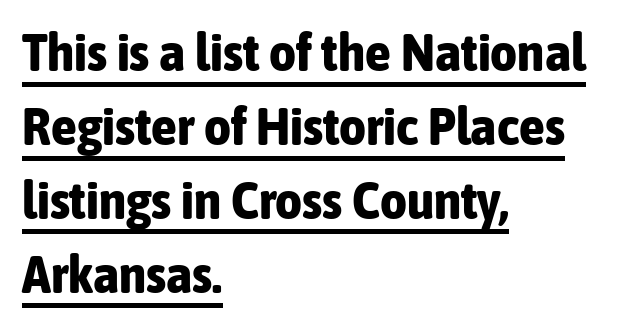
The image shows 52 px bold, condensed sans-serif type, upright; set left-aligned, normal line spacing (1.42x), normal letter spacing, underlined; low stroke contrast and a medium x-height.
